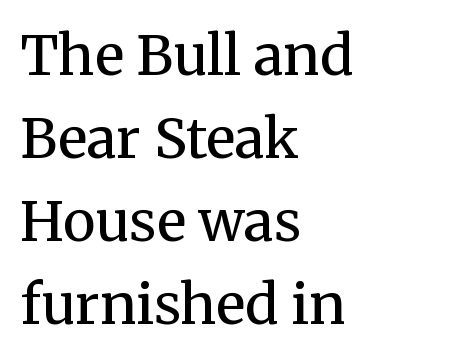
In terms of letterform style, serifs are clearly present. Horizontal bands of white between lines are of average thickness. Any mark beneath the type? The region is blank. This is not heavy type; no bold has been used. Posture: vertical.
